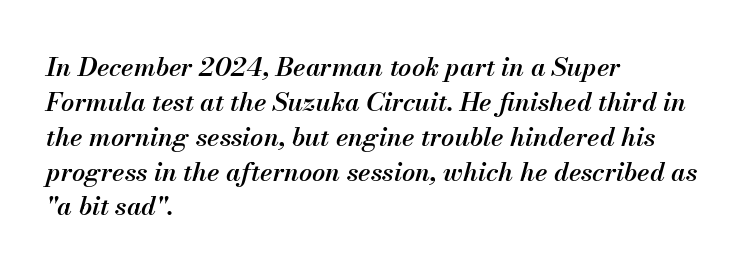
Q: Is the text bold? A: Semi-bold.
Q: Is the text italic (slanted)? A: Yes, it leans right by about 13 degrees.
Q: Is the text underlined? A: No.
Q: How is the paragraph aligned? A: Left-aligned.
Q: Is the spacing between letters normal or unusually wide? A: Normal.
Q: Is the spacing between lines tight, normal or loose? A: Normal.
